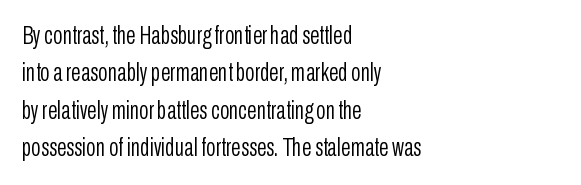
Q: Is the text bold? A: No.
Q: Is the text italic (slanted)? A: No, it is upright.
Q: Is the text underlined? A: No.
Q: How is the paragraph aligned? A: Left-aligned.
Q: Is the spacing between letters normal or unusually wide? A: Normal.
Q: Is the spacing between lines tight, normal or loose? A: Normal.
